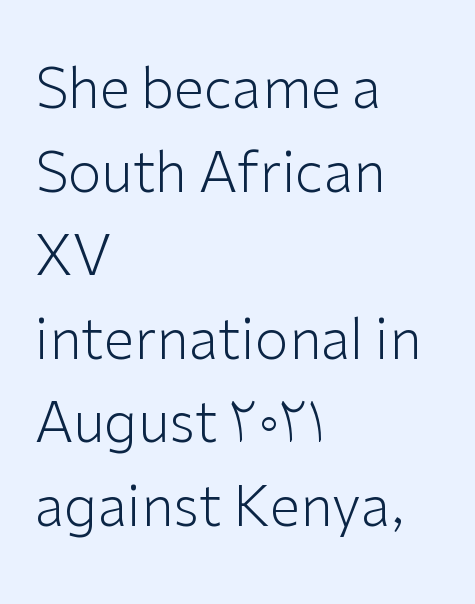
No extra ink here — the face is not bold. In terms of leading, this rendering sits right in the middle. The designer went with a sans here, leaving each stem footless. The lines are quadded left. A typesetter would call this zero additional tracking.
